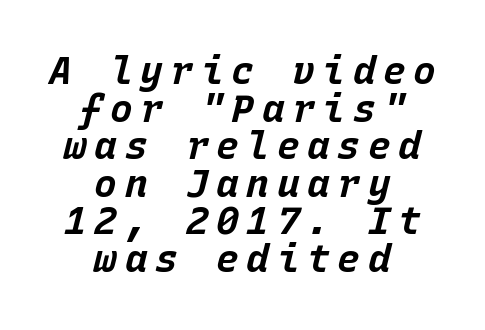
The image shows 38 px bold type, italic (leaning right), monospaced; set centered, tight line spacing (0.99x), unusually wide letter spacing (+0.2 em), not underlined; low stroke contrast and a large x-height.
